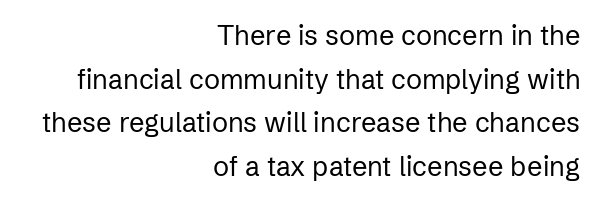
The image shows 27 px text type, upright; set right-aligned, normal line spacing (1.62x), normal letter spacing, not underlined.
